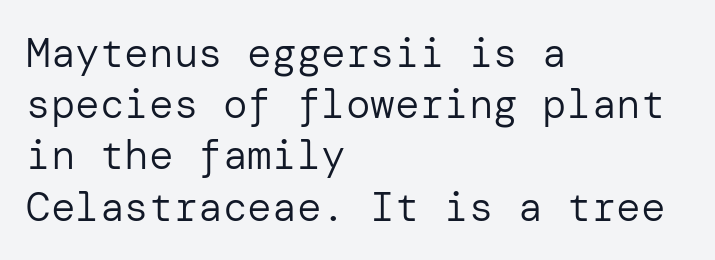
Q: Is the text bold? A: No.
Q: Is the text italic (slanted)? A: No, it is upright.
Q: Is the typeface a serif or a sans-serif typeface? A: Sans-serif.
Q: Is the text underlined? A: No.
Q: How is the paragraph aligned? A: Left-aligned.
Q: Is the spacing between letters normal or unusually wide? A: Normal.
Q: Is the spacing between lines tight, normal or loose? A: Normal.
Q: Width (condensed, normal, or wide)? A: Normal.
Q: Stroke contrast? A: Low.
Q: x-height? A: Medium.
